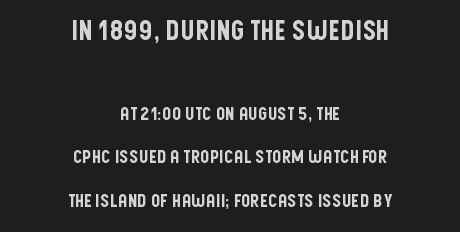
Leading: increased. The specimen reads as upright at a glance. Descender tails drop into unmarked territory. Between one letter and the next there's only the usual sliver of space. Look at the glyph heights: the upper group is clearly the bigger setting.
